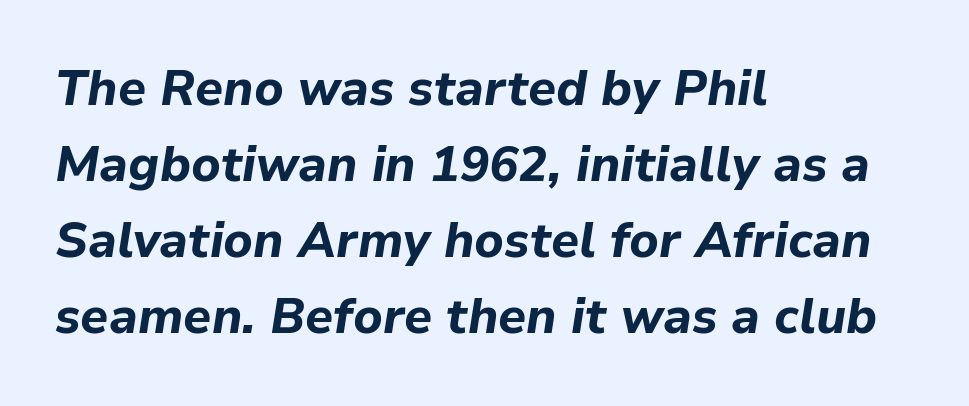
Q: Is the text bold? A: Yes.
Q: Is the text italic (slanted)? A: Yes, it leans right by about 9 degrees.
Q: Is the text underlined? A: No.
Q: How is the paragraph aligned? A: Left-aligned.
Q: Is the spacing between letters normal or unusually wide? A: Normal.
Q: Is the spacing between lines tight, normal or loose? A: Normal.
Q: Width (condensed, normal, or wide)? A: Normal.
Q: Stroke contrast? A: Low.
Q: x-height? A: Medium.
Q: Monospaced? A: No.
